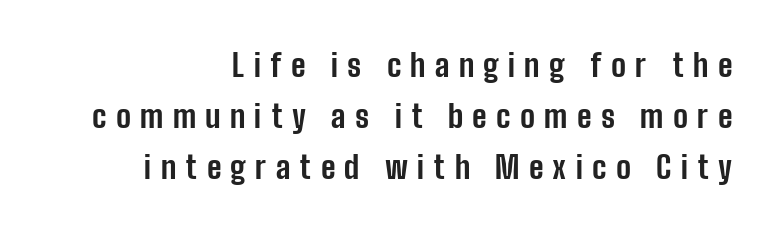
{"serif": "no", "italic": "no", "bold": "yes", "weight": "bold", "width": "condensed", "stroke_contrast": "low", "x_height": "medium", "monospaced": "no", "underline": "no", "align": "right", "line_spacing": "normal", "line_spacing_ratio": 1.64, "letter_spacing": "wide", "letter_spacing_em": 0.3, "glyph_px": 31}
